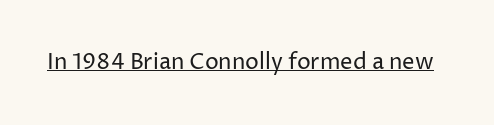
Does a line run under the words? Yes, clearly. Each word holds together tightly as a unit, with standard inter-letter gaps. When letters stand straight like this, we call the style roman or upright. Compared with a typical body face, this is equally light or lighter still.
